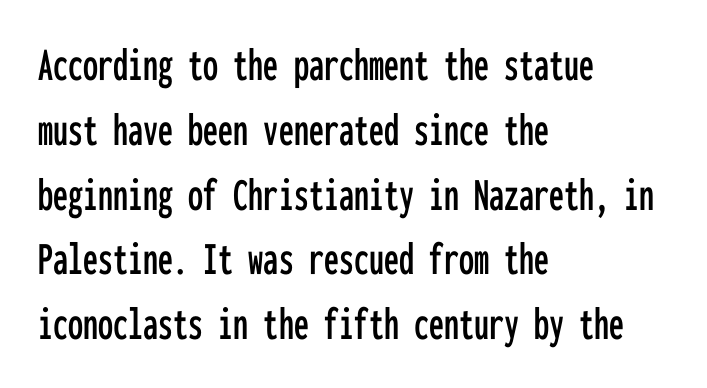
Q: Is the text italic (slanted)? A: No, it is upright.
Q: Is the typeface a serif or a sans-serif typeface? A: Sans-serif.
Q: Is the text underlined? A: No.
Q: How is the paragraph aligned? A: Left-aligned.
Q: Is the spacing between letters normal or unusually wide? A: Normal.
Q: Is the spacing between lines tight, normal or loose? A: Normal.
Q: Width (condensed, normal, or wide)? A: Condensed.
Q: Stroke contrast? A: Low.
Q: x-height? A: Medium.
Q: Monospaced? A: Yes.
